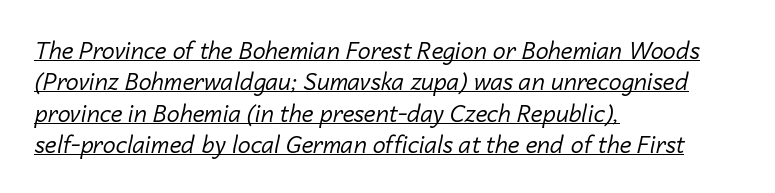
The image shows 23 px text type, italic (leaning right); set left-aligned, normal line spacing (1.36x), normal letter spacing, underlined.
